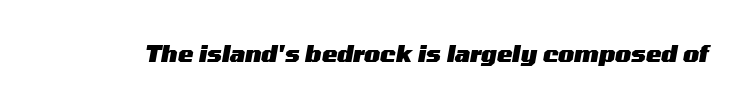
{"italic": "yes", "lean": "right", "slant_degrees": 10, "bold": "yes", "underline": "no", "letter_spacing": "normal", "letter_spacing_em": 0.0, "glyph_px": 23}
